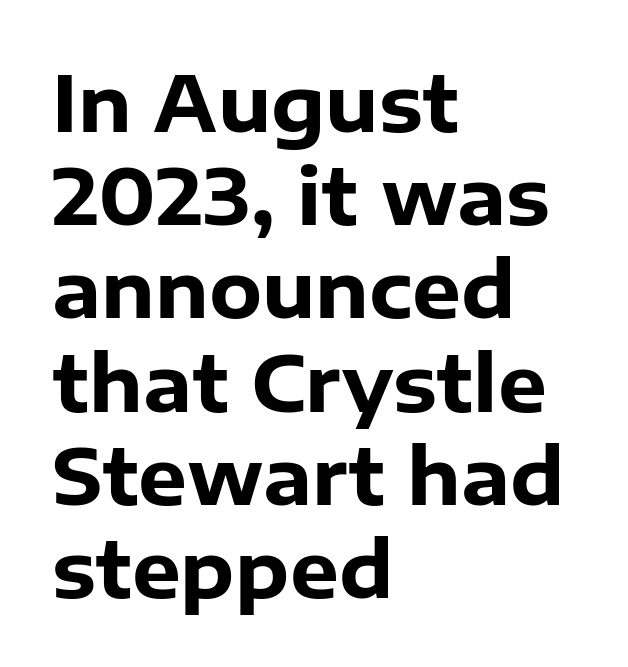
Short and long lines alike share a common starting point at left. Characters follow at the spacing the type designer built in. Do the characters align in a grid? No, the font is proportional. As a designer I'd log this as weight 700, bold. This rendering employs a face without finishing strokes, i.e., a sans-serif. The typography opts for an upright posture over an oblique one.
